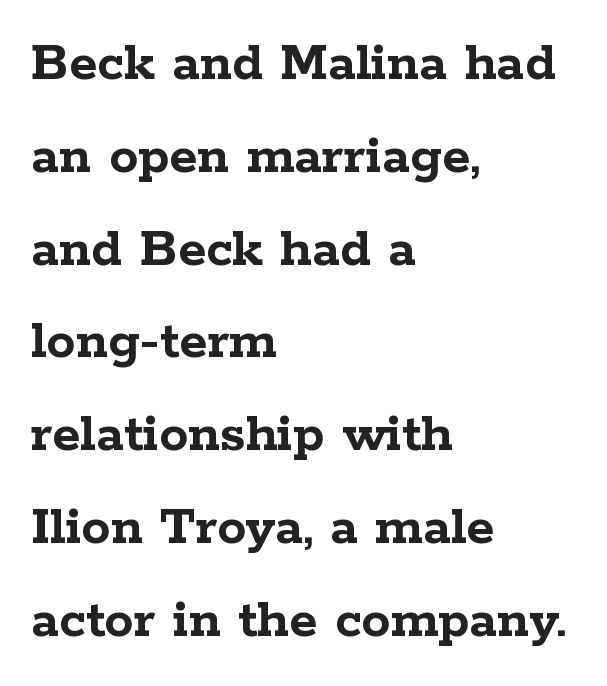
{"serif": "yes", "italic": "no", "bold": "yes", "weight": "semibold", "width": "wide", "stroke_contrast": "low", "x_height": "medium", "monospaced": "no", "underline": "no", "align": "left", "line_spacing": "normal", "line_spacing_ratio": 1.6, "letter_spacing": "normal", "letter_spacing_em": 0.0, "glyph_px": 58}
